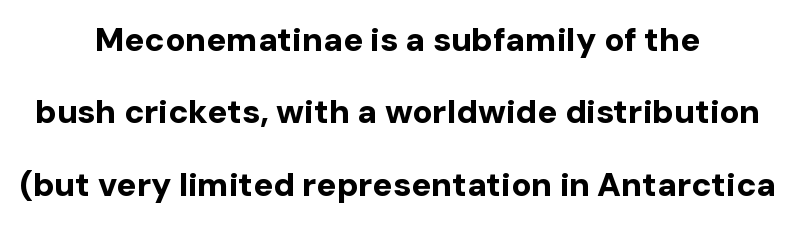
Q: Is the text bold? A: Yes.
Q: Is the text italic (slanted)? A: No, it is upright.
Q: Is the typeface a serif or a sans-serif typeface? A: Sans-serif.
Q: Is the text underlined? A: No.
Q: How is the paragraph aligned? A: Centered.
Q: Is the spacing between letters normal or unusually wide? A: Normal.
Q: Is the spacing between lines tight, normal or loose? A: Loose.
Q: Width (condensed, normal, or wide)? A: Normal.
Q: Stroke contrast? A: Low.
Q: x-height? A: Medium.
Q: Monospaced? A: No.
